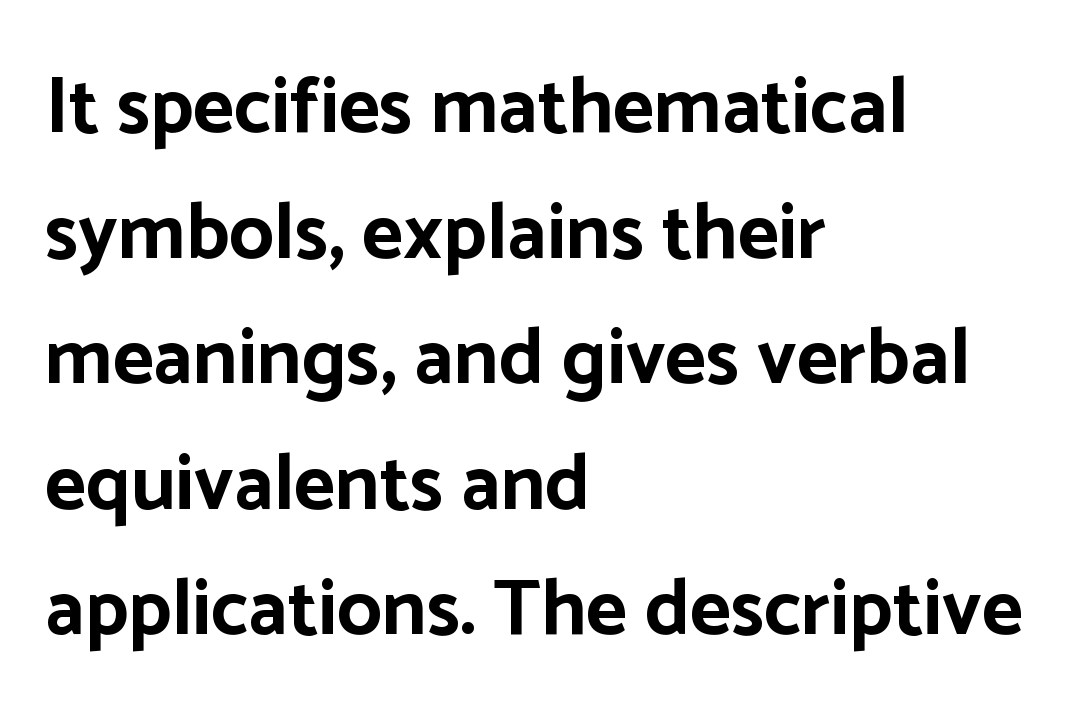
Q: Is the text bold? A: Yes.
Q: Is the text italic (slanted)? A: No, it is upright.
Q: Is the typeface a serif or a sans-serif typeface? A: Sans-serif.
Q: Is the text underlined? A: No.
Q: How is the paragraph aligned? A: Left-aligned.
Q: Is the spacing between letters normal or unusually wide? A: Normal.
Q: Is the spacing between lines tight, normal or loose? A: Normal.
Q: Width (condensed, normal, or wide)? A: Normal.
Q: Stroke contrast? A: Low.
Q: x-height? A: Medium.
Q: Monospaced? A: No.
